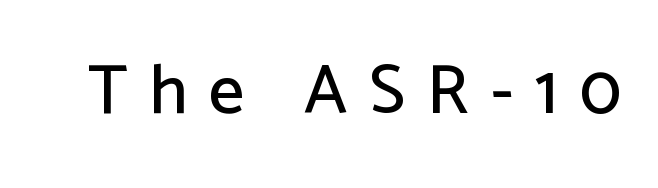
Q: Is the text italic (slanted)? A: No, it is upright.
Q: Is the typeface a serif or a sans-serif typeface? A: Sans-serif.
Q: Is the text underlined? A: No.
Q: Is the spacing between letters normal or unusually wide? A: Unusually wide.
Q: Width (condensed, normal, or wide)? A: Normal.
Q: Stroke contrast? A: Low.
Q: x-height? A: Medium.
Q: Monospaced? A: No.
